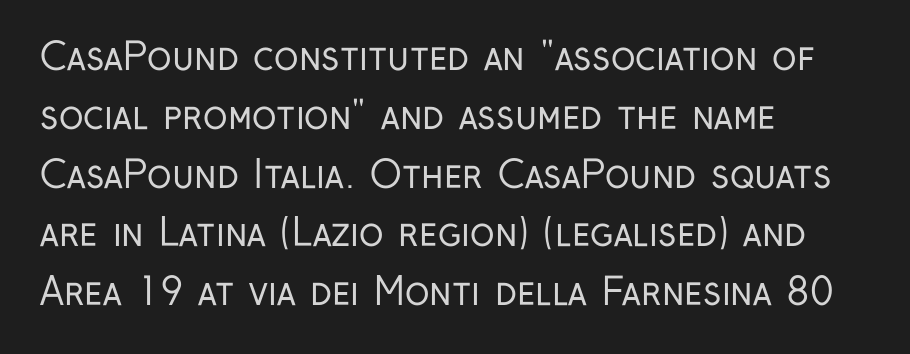
I'd call this a sans setting — the letters go barefoot. The letters sit at their default tracking, neither squeezed nor spread. When letters stand straight like this, we call the style roman or upright. These lines are rendered in a variable-pitch font. Stroke mass is kept to a normal reading level or below.
